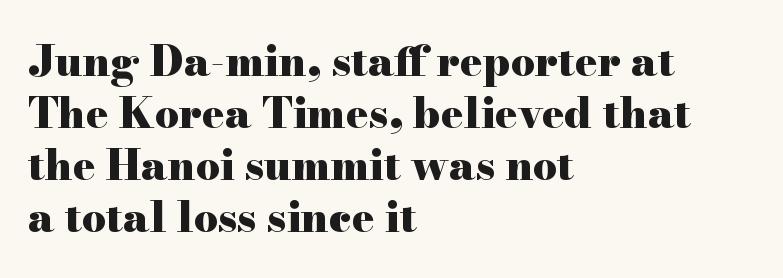
The image shows 42 px heavy, wide serif type, upright; set left-aligned, line spacing 1.24x, normal letter spacing, not underlined; high stroke contrast and a small x-height.
